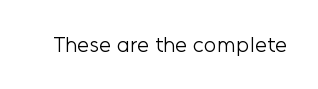
The image shows 22 px text type, upright; set normal letter spacing, not underlined.
